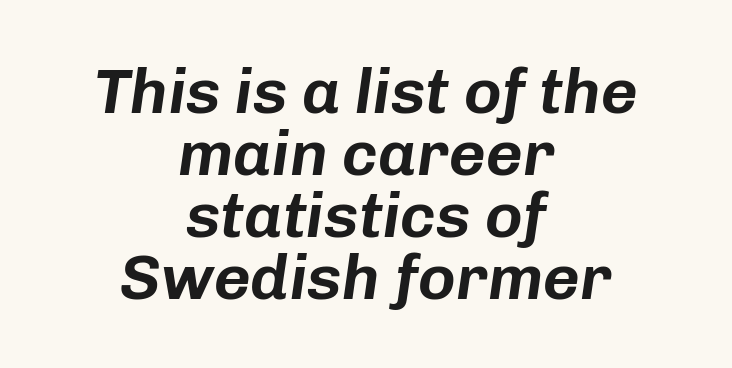
{"italic": "yes", "lean": "right", "slant_degrees": 8, "width": "normal", "stroke_contrast": "low", "x_height": "medium", "monospaced": "no", "underline": "no", "align": "center", "line_spacing": "tight", "line_spacing_ratio": 0.97, "letter_spacing": "normal", "letter_spacing_em": 0.0, "glyph_px": 64}
